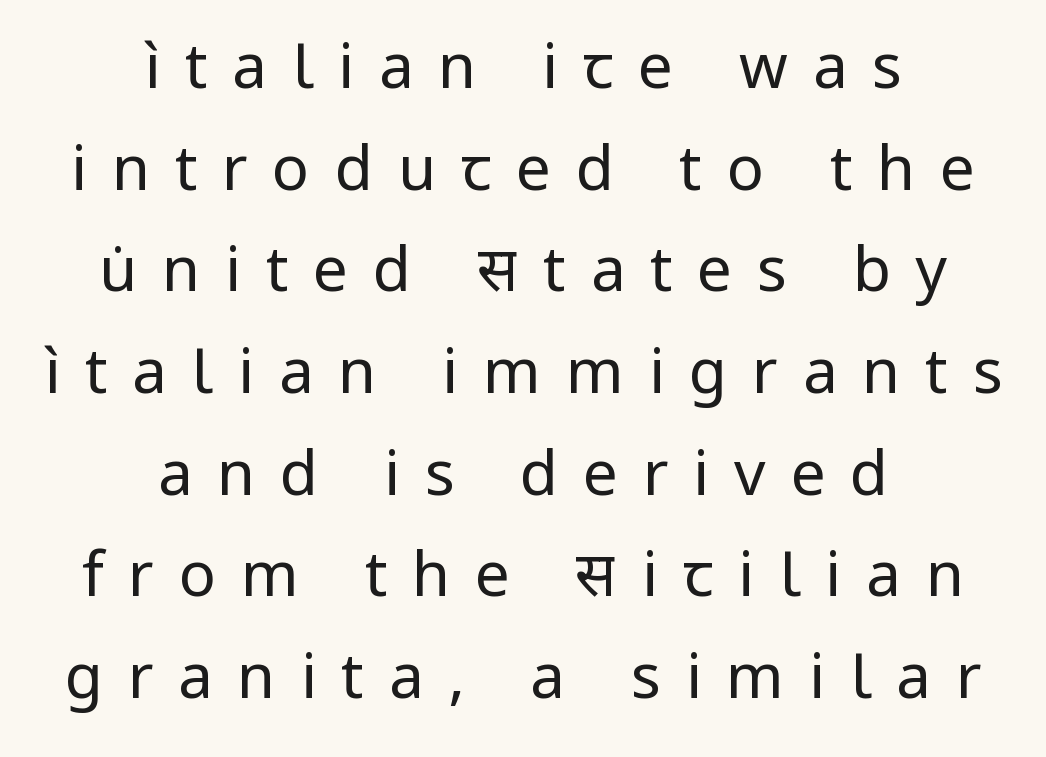
Q: Is the text bold? A: No.
Q: Is the text italic (slanted)? A: No, it is upright.
Q: Is the typeface a serif or a sans-serif typeface? A: Sans-serif.
Q: Is the text underlined? A: No.
Q: How is the paragraph aligned? A: Centered.
Q: Is the spacing between letters normal or unusually wide? A: Unusually wide.
Q: Is the spacing between lines tight, normal or loose? A: Normal.
Q: Width (condensed, normal, or wide)? A: Normal.
Q: Stroke contrast? A: Low.
Q: x-height? A: Medium.
Q: Monospaced? A: No.
